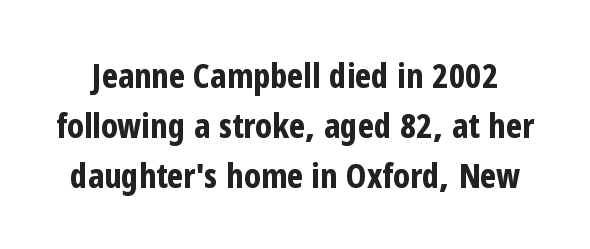
{"serif": "no", "italic": "no", "bold": "yes", "weight": "bold", "width": "condensed", "stroke_contrast": "low", "x_height": "medium", "monospaced": "no", "underline": "no", "line_spacing": "normal", "line_spacing_ratio": 1.47, "letter_spacing": "normal", "letter_spacing_em": 0.0, "glyph_px": 34}
